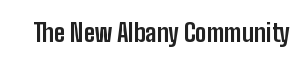
The image shows 24 px bold type, upright; set normal letter spacing, not underlined.
